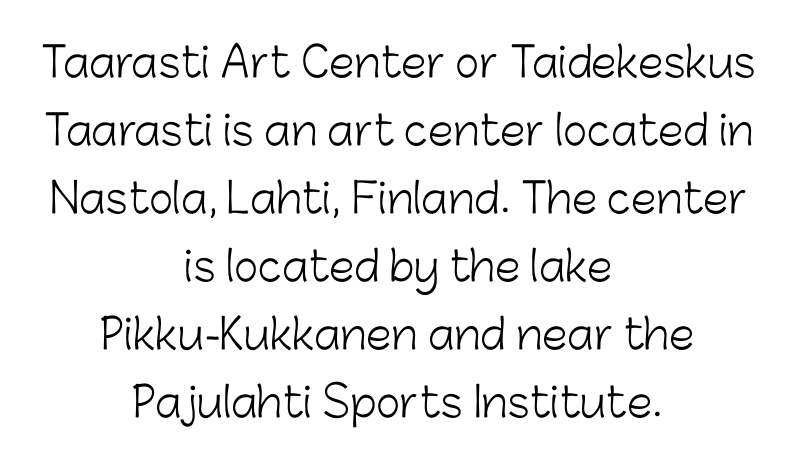
Anything drawn beneath the words? Only blank space. Letterform terminals end flat and unadorned throughout the passage. How would I describe the line gaps? Plain and ordinary. Weight: in the light-to-regular range. The passage shown is typed in a proportional face where columns would drift.
